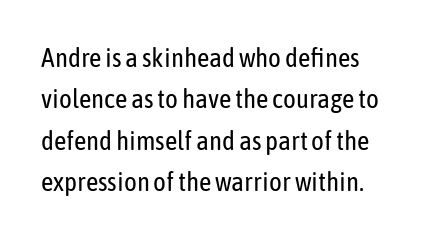
Q: Is the text bold? A: No.
Q: Is the text italic (slanted)? A: No, it is upright.
Q: Is the text underlined? A: No.
Q: Is the spacing between letters normal or unusually wide? A: Normal.
Q: Is the spacing between lines tight, normal or loose? A: Normal.
